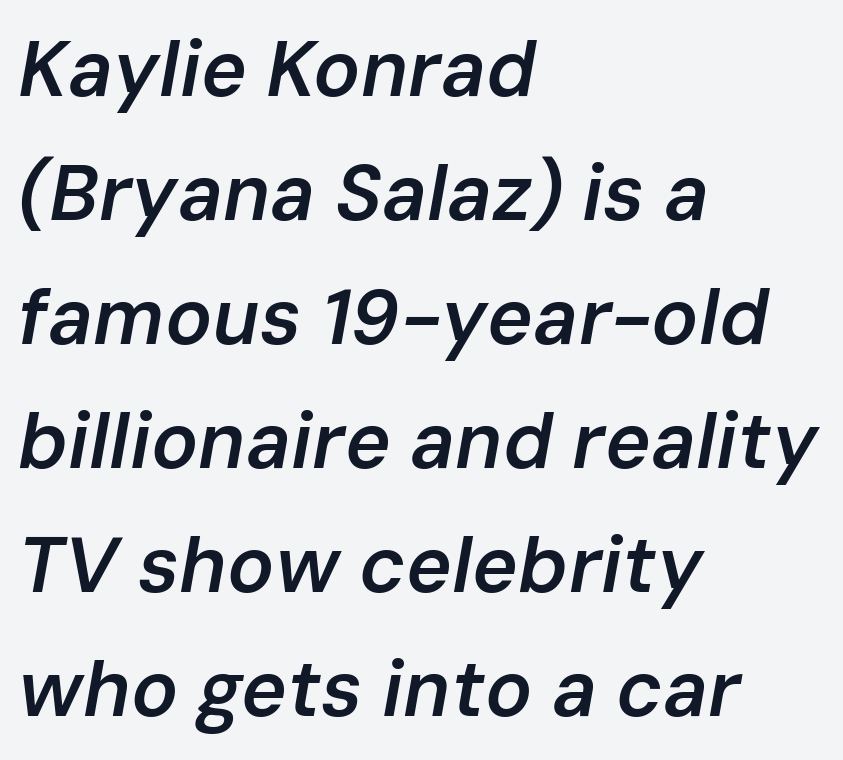
{"italic": "yes", "lean": "right", "slant_degrees": 10, "bold": "semi", "weight": "semibold", "width": "normal", "stroke_contrast": "low", "x_height": "medium", "monospaced": "no", "underline": "no", "align": "left", "line_spacing": "normal", "line_spacing_ratio": 1.59, "letter_spacing": "normal", "letter_spacing_em": 0.0, "glyph_px": 78}
